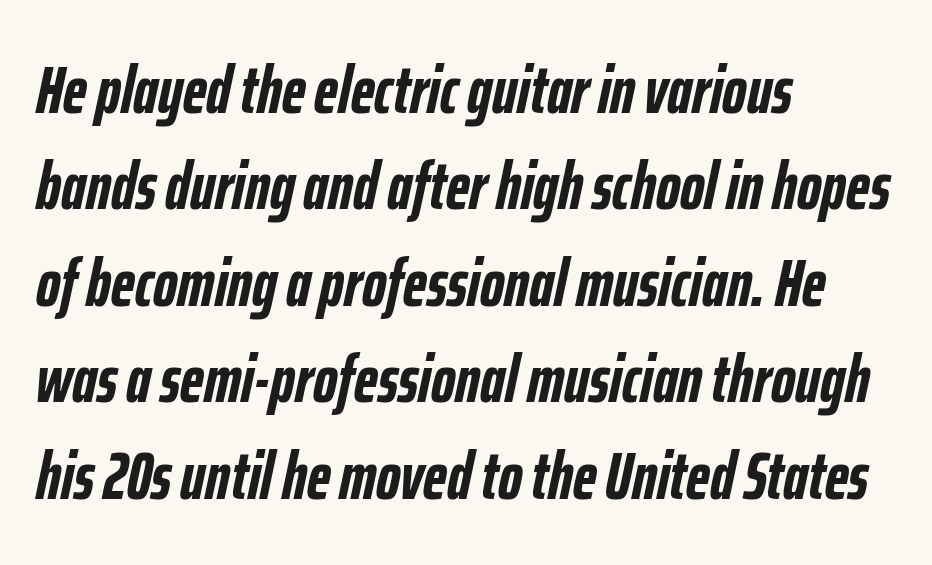
{"italic": "yes", "lean": "right", "slant_degrees": 12, "bold": "yes", "weight": "semibold", "width": "condensed", "stroke_contrast": "low", "x_height": "medium", "monospaced": "no", "underline": "no", "align": "left", "line_spacing": "normal", "line_spacing_ratio": 1.44, "letter_spacing": "normal", "letter_spacing_em": 0.0, "glyph_px": 67}
